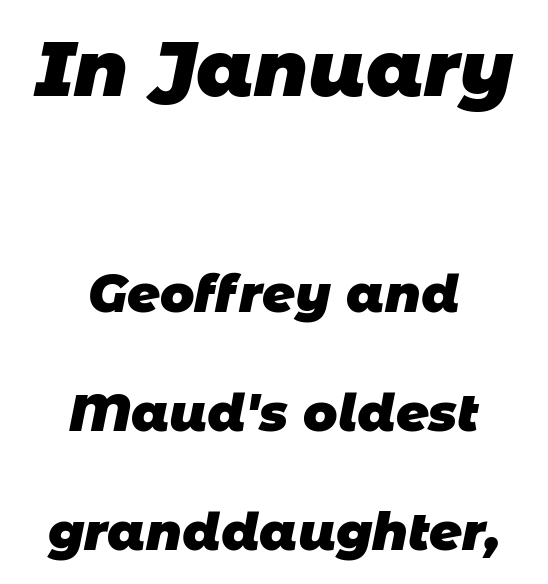
The first block has been scaled up relative to the second. Students, this is bold: see how much ink each stroke carries. Students, observe: this is what heavily led, spacious text looks like. This sample is center-justified, so both line endings float freely.
